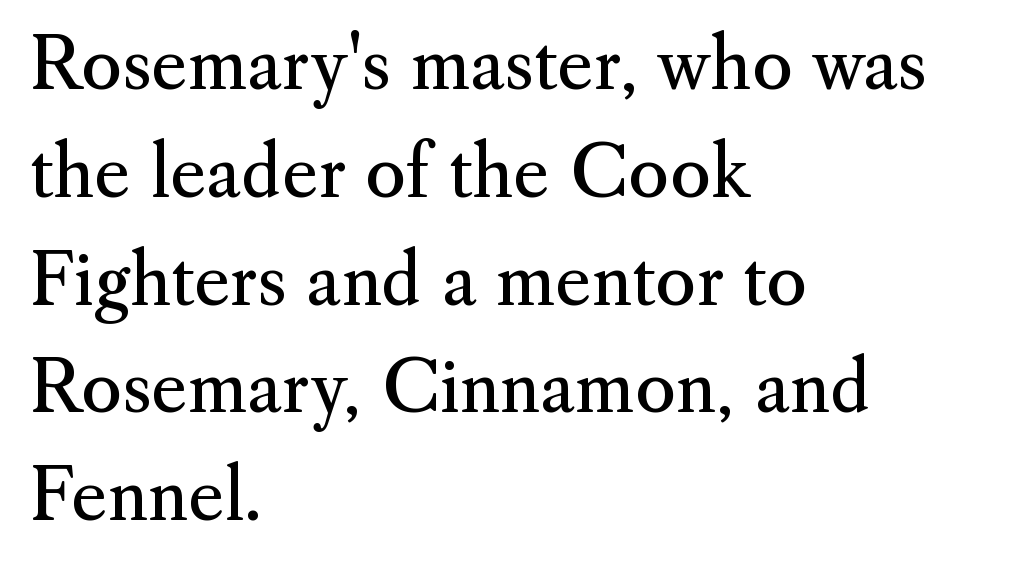
The specimen reads as upright at a glance. Unlike a clean sans, this face finishes its strokes with serifs. Clear beneath every line of the passage. Horizontal alignment here is leftward, the default for most running prose.
